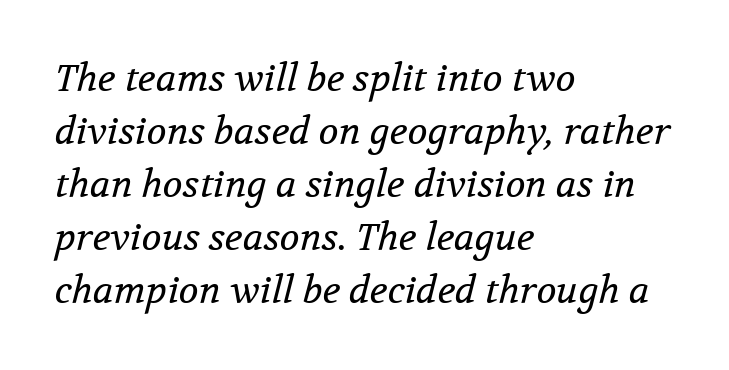
{"serif": "yes", "italic": "yes", "lean": "right", "slant_degrees": 12, "bold": "no", "weight": "regular", "width": "normal", "stroke_contrast": "medium", "x_height": "medium", "monospaced": "no", "underline": "no", "align": "left", "line_spacing": "normal", "line_spacing_ratio": 1.43, "letter_spacing": "normal", "letter_spacing_em": 0.0, "glyph_px": 37}
